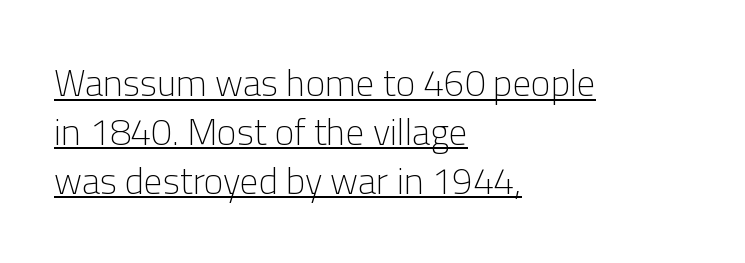
Tracking value appears to be zero — textbook default spacing. If you drew a ruler down the left edge, every line would touch it. The type family on display is of the sans-serif kind. If you measured baseline to baseline, you'd find a middling distance. A typesetter would call this proportional, since set widths differ per character. The face looks like a standard text weight, possibly lighter.
